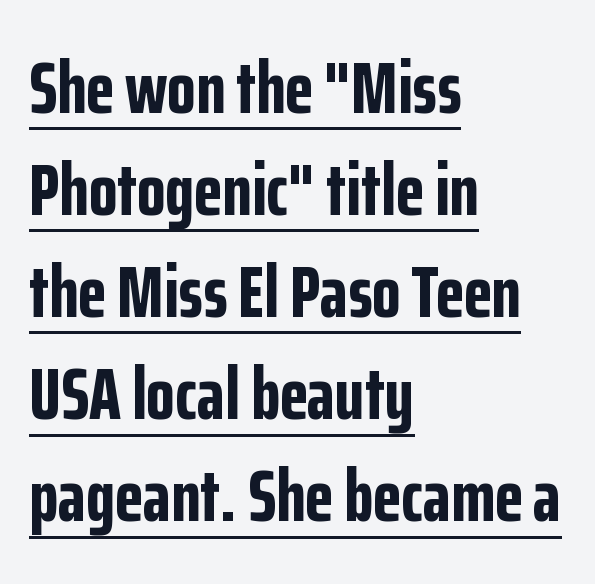
Q: Is the text bold? A: Yes.
Q: Is the text italic (slanted)? A: No, it is upright.
Q: Is the typeface a serif or a sans-serif typeface? A: Sans-serif.
Q: Is the text underlined? A: Yes.
Q: How is the paragraph aligned? A: Left-aligned.
Q: Is the spacing between letters normal or unusually wide? A: Normal.
Q: Is the spacing between lines tight, normal or loose? A: Normal.
Q: Width (condensed, normal, or wide)? A: Condensed.
Q: Stroke contrast? A: Low.
Q: x-height? A: Medium.
Q: Monospaced? A: No.
